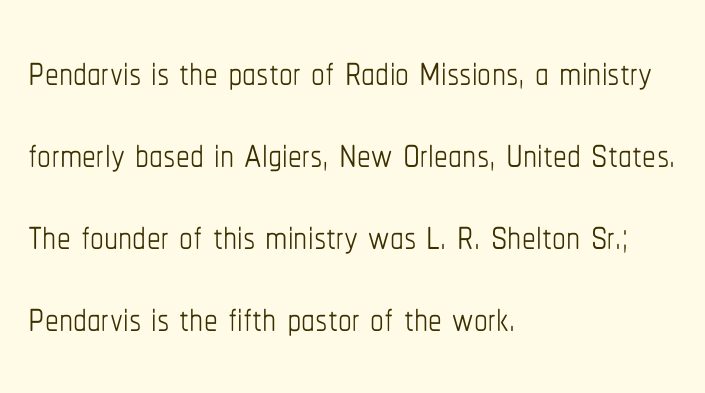
{"italic": "no", "bold": "no", "weight": "thin", "width": "condensed", "stroke_contrast": "low", "x_height": "medium", "monospaced": "no", "underline": "no", "align": "left", "line_spacing": "normal", "line_spacing_ratio": 1.49, "letter_spacing": "normal", "letter_spacing_em": 0.0, "glyph_px": 55}
